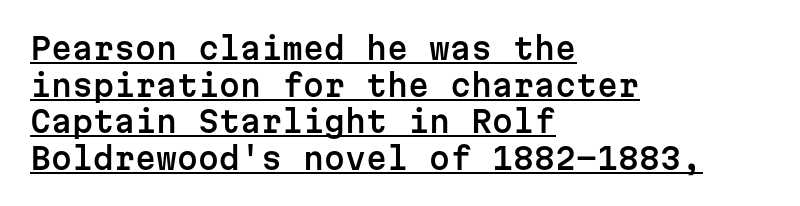
What stands out about the letter spacing? Nothing — it is the standard amount. Horizontal alignment here is leftward, the default for most running prose. Nope, not italic — everything's standing straight. Caption: lettering with a line underneath.
